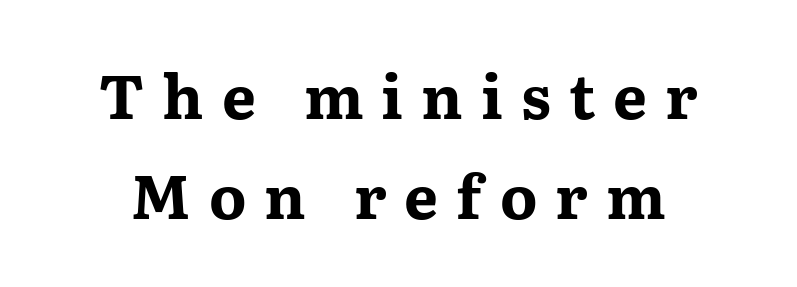
{"serif": "yes", "italic": "no", "bold": "yes", "weight": "bold", "width": "wide", "stroke_contrast": "medium", "x_height": "medium", "monospaced": "no", "underline": "no", "line_spacing": "normal", "line_spacing_ratio": 1.67, "letter_spacing": "wide", "letter_spacing_em": 0.3, "glyph_px": 60}
